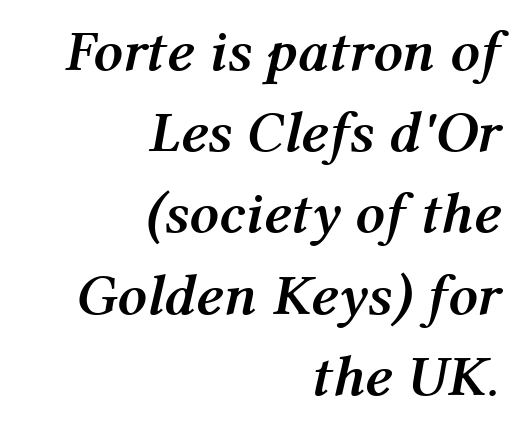
{"italic": "yes", "lean": "right", "slant_degrees": 12, "bold": "yes", "weight": "semibold", "width": "normal", "stroke_contrast": "medium", "x_height": "medium", "monospaced": "no", "underline": "no", "align": "right", "line_spacing": "normal", "line_spacing_ratio": 1.4, "letter_spacing": "normal", "letter_spacing_em": 0.0, "glyph_px": 58}
